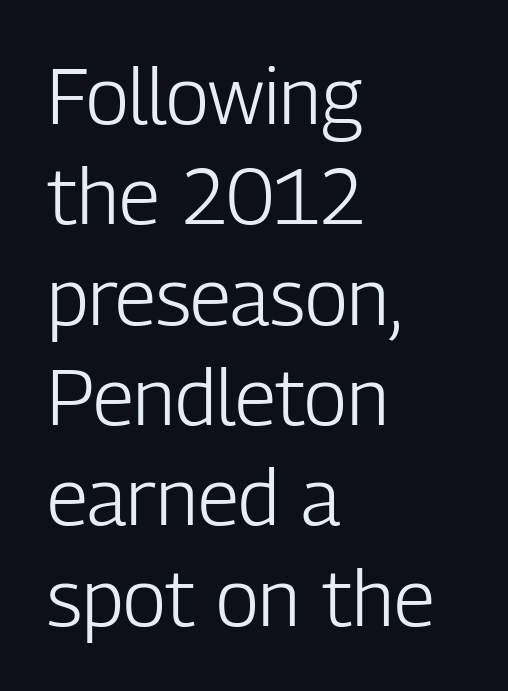
The image shows 79 px light, condensed sans-serif type, upright; set left-aligned, normal line spacing (1.27x), normal letter spacing, not underlined; low stroke contrast and a medium x-height.
